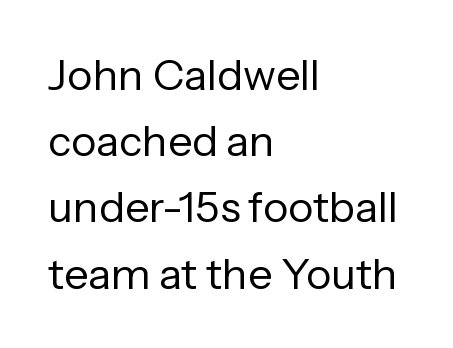
Varying glyph widths throughout — classic text-font behaviour. Short and long lines alike share a common starting point at left. Nope, not italic — everything's standing straight. Serifs: no, the terminals of the letterforms are clean. Vertically, the passage feels balanced, rows spaced as you'd expect. The area under the type is left untouched.
